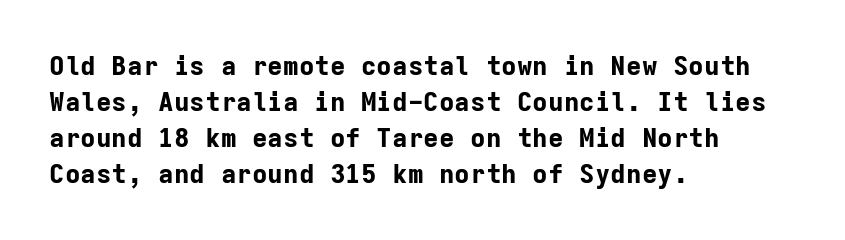
Q: Is the text bold? A: Yes.
Q: Is the text italic (slanted)? A: No, it is upright.
Q: Is the text underlined? A: No.
Q: How is the paragraph aligned? A: Left-aligned.
Q: Is the spacing between letters normal or unusually wide? A: Normal.
Q: Is the spacing between lines tight, normal or loose? A: Normal.
